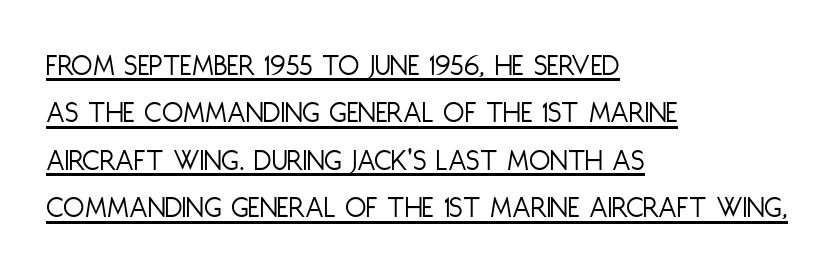
{"serif": "no", "italic": "no", "bold": "no", "weight": "light", "width": "condensed", "stroke_contrast": "low", "x_height": "large", "monospaced": "no", "underline": "yes", "align": "left", "line_spacing": "normal", "line_spacing_ratio": 1.53, "letter_spacing": "normal", "letter_spacing_em": 0.0, "glyph_px": 31}
